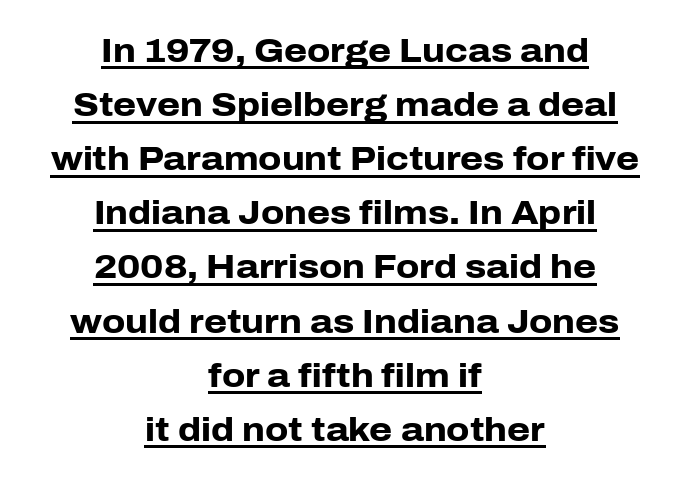
Q: Is the text bold? A: Yes.
Q: Is the text italic (slanted)? A: No, it is upright.
Q: Is the typeface a serif or a sans-serif typeface? A: Sans-serif.
Q: Is the text underlined? A: Yes.
Q: How is the paragraph aligned? A: Centered.
Q: Is the spacing between letters normal or unusually wide? A: Normal.
Q: Is the spacing between lines tight, normal or loose? A: Normal.
Q: Width (condensed, normal, or wide)? A: Normal.
Q: Stroke contrast? A: Low.
Q: x-height? A: Medium.
Q: Monospaced? A: No.
